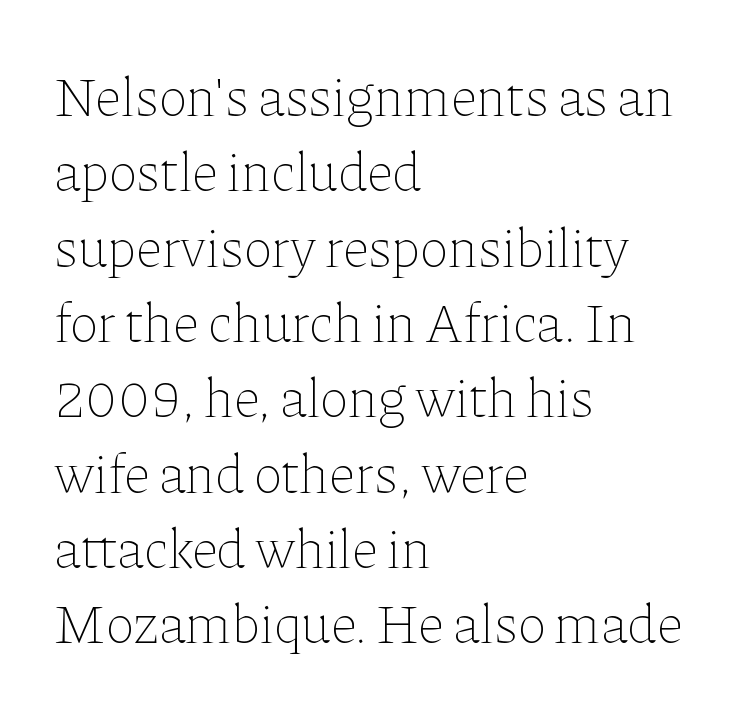
Q: Is the text bold? A: No.
Q: Is the text italic (slanted)? A: No, it is upright.
Q: Is the text underlined? A: No.
Q: How is the paragraph aligned? A: Left-aligned.
Q: Is the spacing between letters normal or unusually wide? A: Normal.
Q: Is the spacing between lines tight, normal or loose? A: Normal.
Q: Width (condensed, normal, or wide)? A: Normal.
Q: Stroke contrast? A: Low.
Q: x-height? A: Medium.
Q: Monospaced? A: No.
